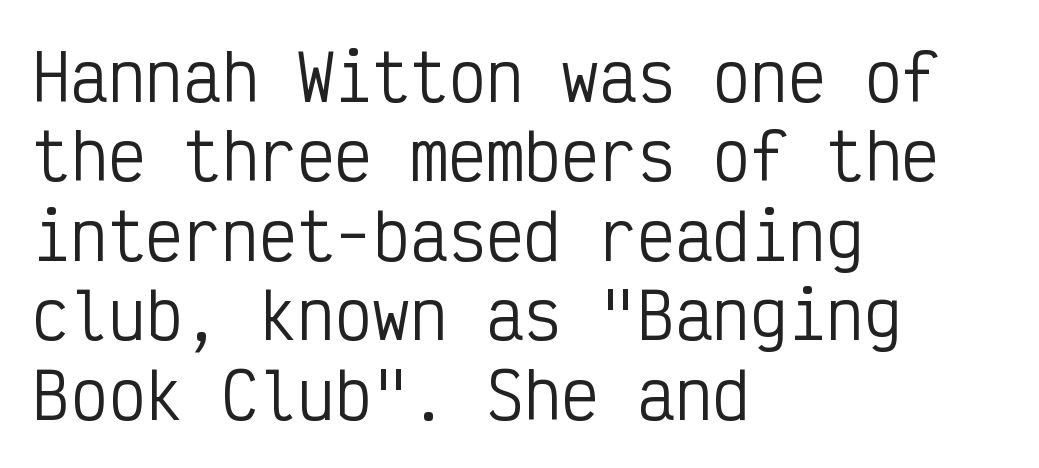
The image shows 63 px regular-weight, condensed sans-serif type, upright, monospaced; set left-aligned, normal line spacing (1.26x), normal letter spacing, not underlined; low stroke contrast and a medium x-height.
